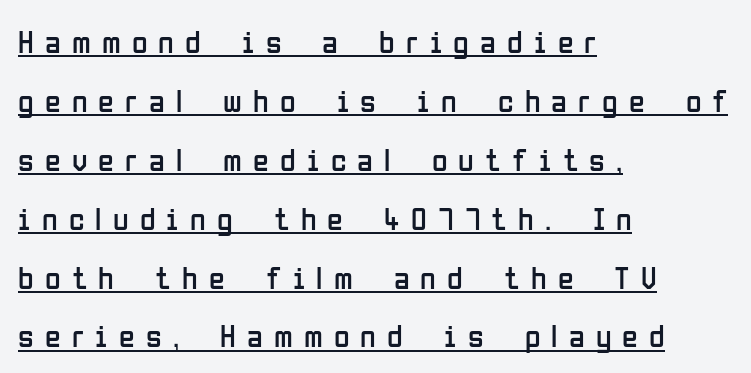
Notice how the passage keeps a crisp vertical edge on the left only. These lines are composed in type without serifs. Italic? Not at all — the glyphs are vertical. Compared with undecorated copy, this sample adds a rule below the words. Nothing heavy about these letters — not bold at all.
